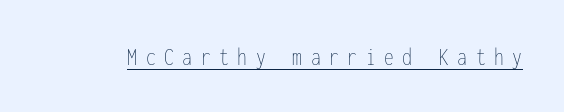
Compared with typical body copy, the letter spacing here is much looser. Every character sits straight up, as roman type does. This sample carries an underscore along the baseline area. Caption: face not bold, strokes unweighted.
